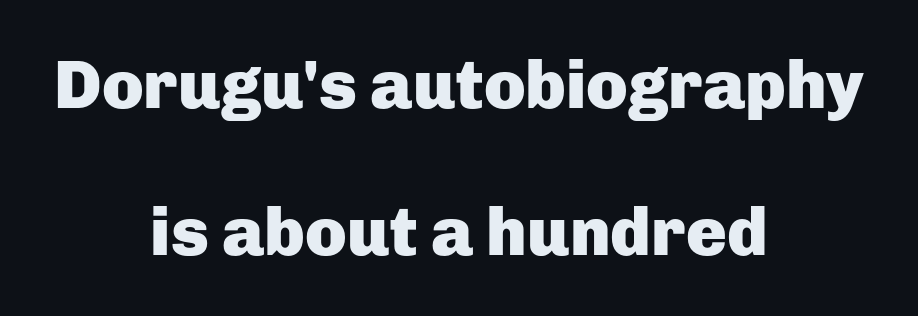
Q: Is the text bold? A: Yes.
Q: Is the text italic (slanted)? A: No, it is upright.
Q: Is the typeface a serif or a sans-serif typeface? A: Sans-serif.
Q: Is the text underlined? A: No.
Q: How is the paragraph aligned? A: Centered.
Q: Is the spacing between letters normal or unusually wide? A: Normal.
Q: Is the spacing between lines tight, normal or loose? A: Loose.
Q: Width (condensed, normal, or wide)? A: Normal.
Q: Stroke contrast? A: Low.
Q: x-height? A: Medium.
Q: Monospaced? A: No.
